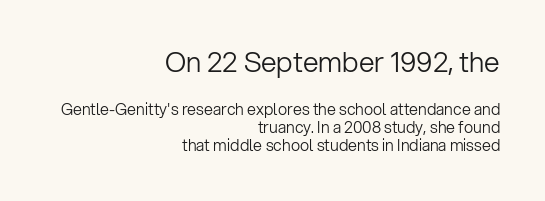
The image shows 28 px light sans-serif type, upright; set right-aligned, tight line spacing (1.15x), normal letter spacing, not underlined; the first (top) block is 1.75x larger; low stroke contrast and a medium x-height.
